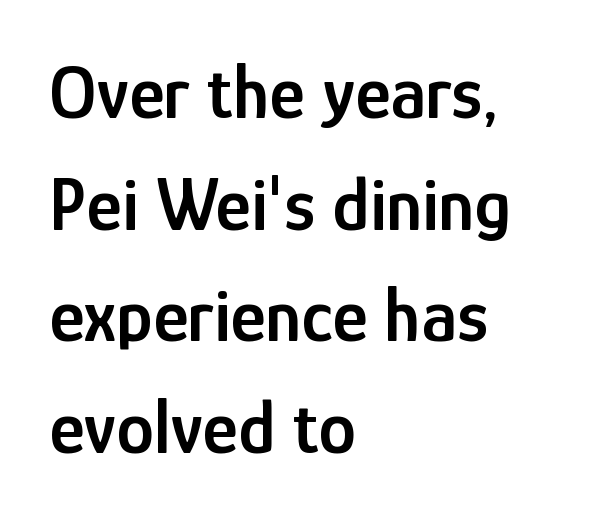
Q: Is the text bold? A: Semi-bold.
Q: Is the text italic (slanted)? A: No, it is upright.
Q: Is the typeface a serif or a sans-serif typeface? A: Sans-serif.
Q: Is the text underlined? A: No.
Q: How is the paragraph aligned? A: Left-aligned.
Q: Is the spacing between letters normal or unusually wide? A: Normal.
Q: Is the spacing between lines tight, normal or loose? A: Normal.
Q: Width (condensed, normal, or wide)? A: Condensed.
Q: Stroke contrast? A: Low.
Q: x-height? A: Medium.
Q: Monospaced? A: No.
